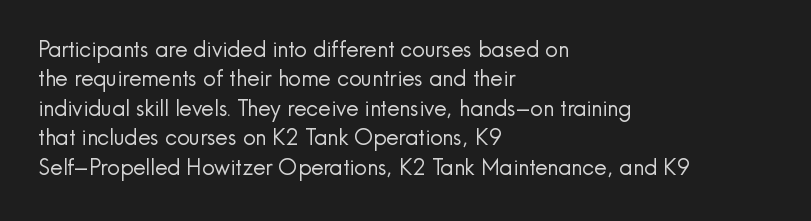
Q: Is the text bold? A: No.
Q: Is the text italic (slanted)? A: No, it is upright.
Q: Is the text underlined? A: No.
Q: How is the paragraph aligned? A: Left-aligned.
Q: Is the spacing between letters normal or unusually wide? A: Normal.
Q: Is the spacing between lines tight, normal or loose? A: Normal.
